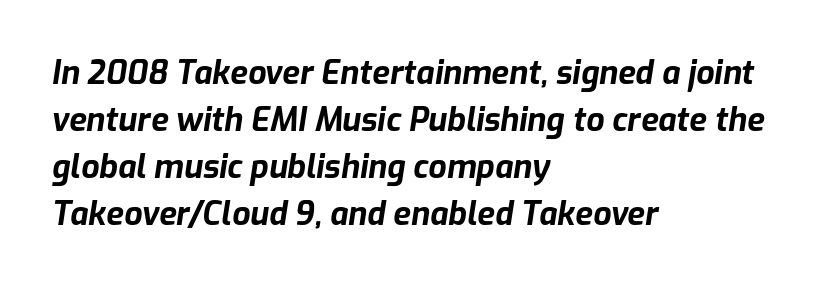
This sample keeps an unexceptional amount of space between lines. This rendering leaves character spacing at its baseline value. Strokes here are thick enough to call this a true bold. Emphasis-style slanted type is in use.
